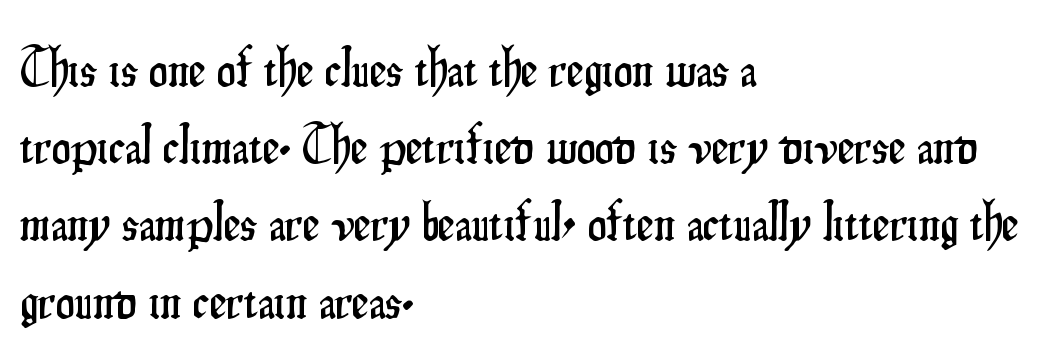
{"serif": "no", "italic": "no", "width": "condensed", "stroke_contrast": "low", "x_height": "small", "monospaced": "no", "underline": "no", "align": "left", "line_spacing": "normal", "line_spacing_ratio": 1.43, "letter_spacing": "normal", "letter_spacing_em": 0.0, "glyph_px": 54}
